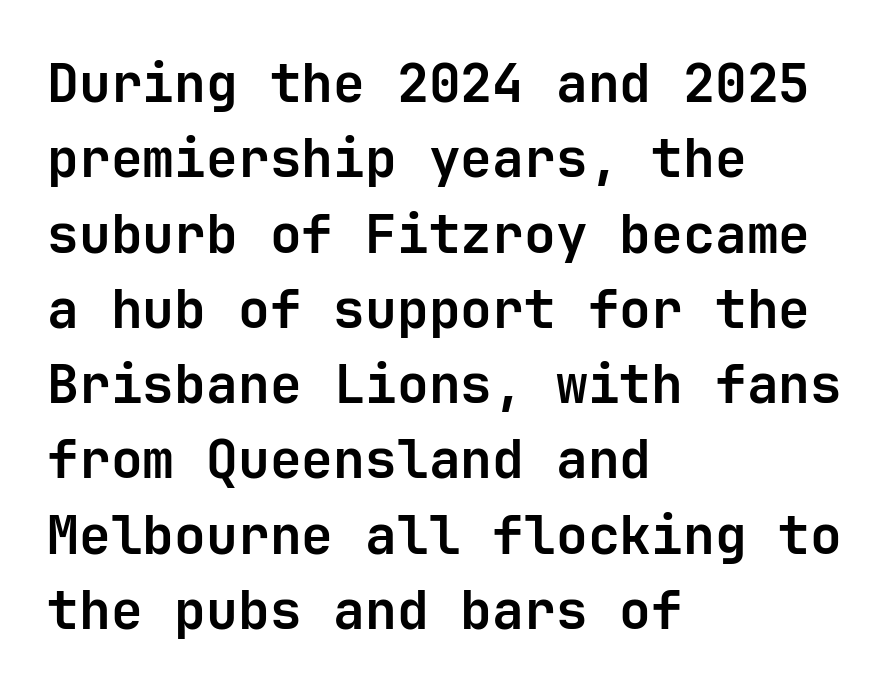
{"serif": "no", "italic": "no", "bold": "yes", "weight": "bold", "width": "normal", "stroke_contrast": "low", "x_height": "medium", "monospaced": "yes", "underline": "no", "align": "left", "line_spacing": "normal", "line_spacing_ratio": 1.42, "letter_spacing": "normal", "letter_spacing_em": 0.0, "glyph_px": 53}
